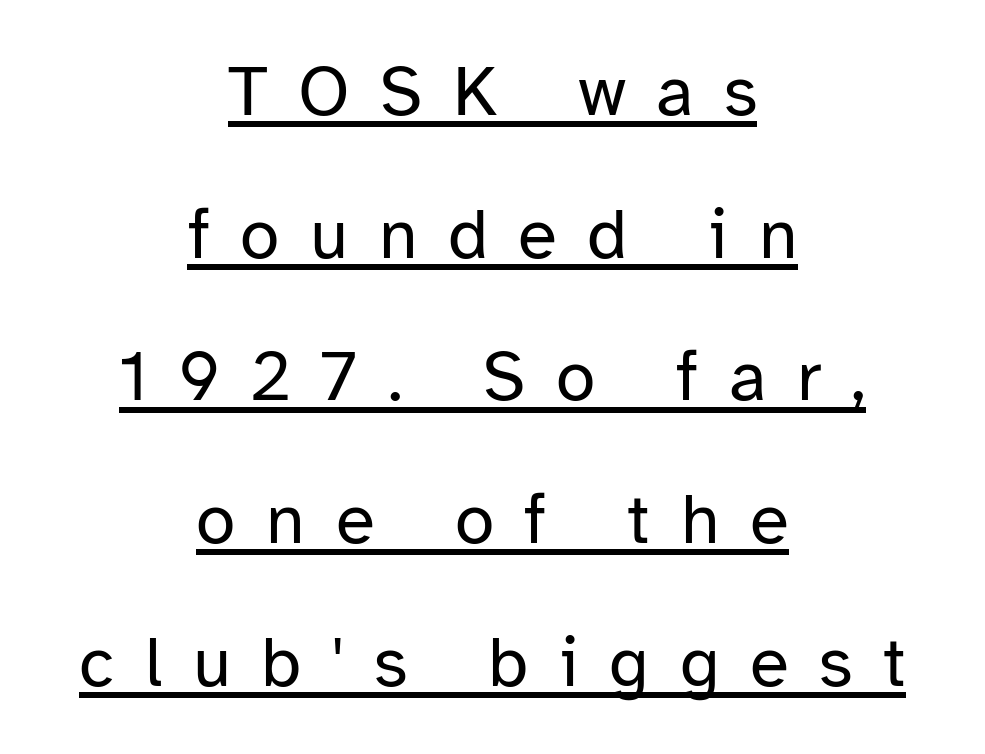
The image shows 71 px regular-weight sans-serif type, upright; set centered, loose line spacing (2.01x), unusually wide letter spacing (+0.43 em), underlined; low stroke contrast and a medium x-height.
